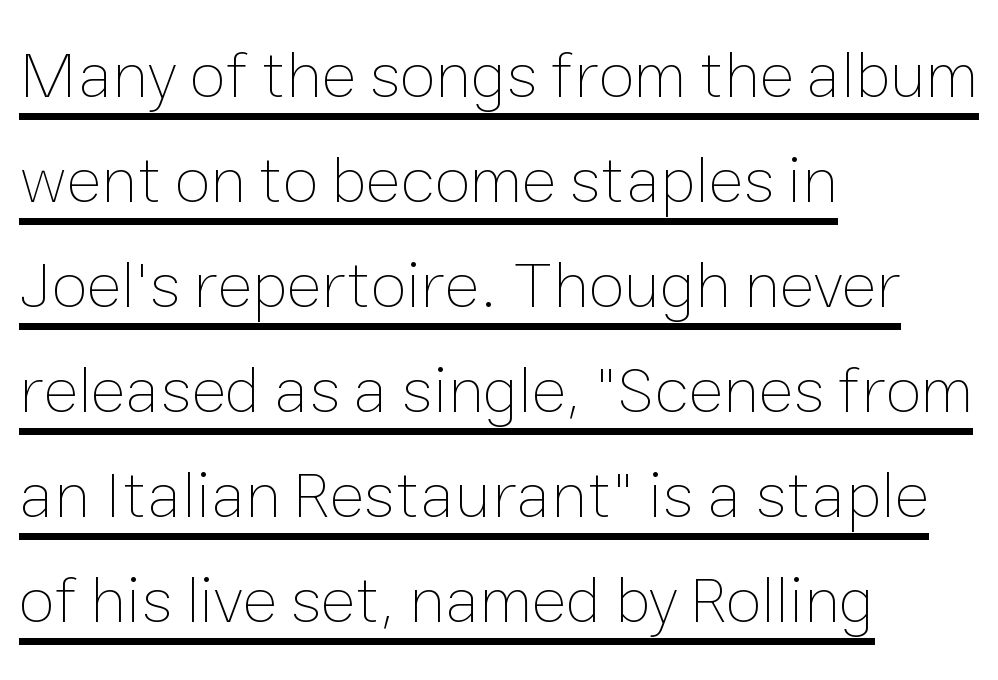
Q: Is the text bold? A: No.
Q: Is the text italic (slanted)? A: No, it is upright.
Q: Is the text underlined? A: Yes.
Q: How is the paragraph aligned? A: Left-aligned.
Q: Is the spacing between letters normal or unusually wide? A: Normal.
Q: Is the spacing between lines tight, normal or loose? A: Normal.
Q: Width (condensed, normal, or wide)? A: Normal.
Q: Stroke contrast? A: Low.
Q: x-height? A: Medium.
Q: Monospaced? A: No.
